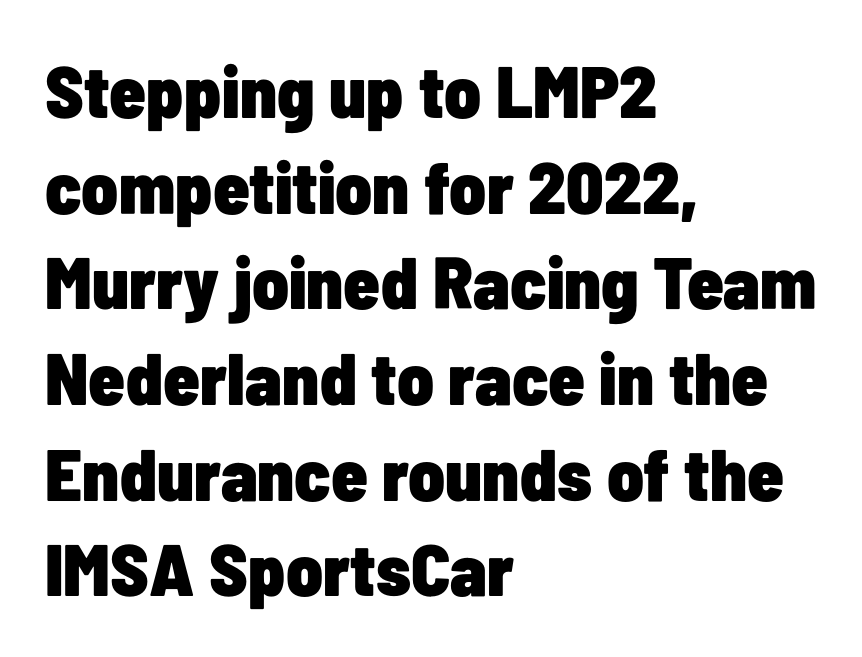
Plain, unruled lines of type. Successive baselines arrive at the customary interval. These lines stack with their left ends in a neat column. The type is set solid horizontally, with unmodified tracking. The type family on display is of the sans-serif kind.
